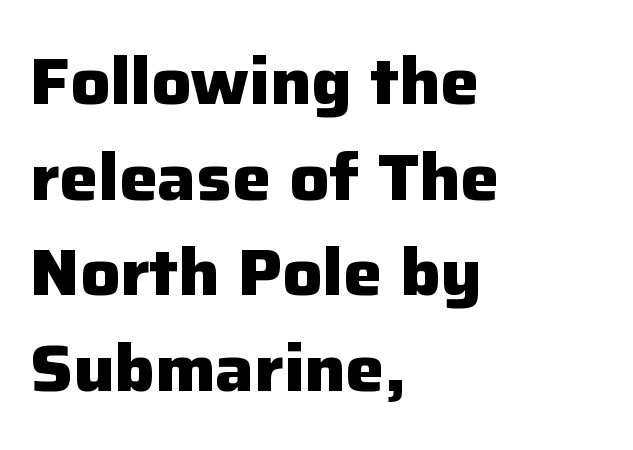
Honestly, the row spacing looks completely unremarkable. It's the straight-up-and-down kind of type. The paragraph shown leans on its left margin. The face used here is proportionally spaced, like ordinary book or web type. Letter spacing: default.
